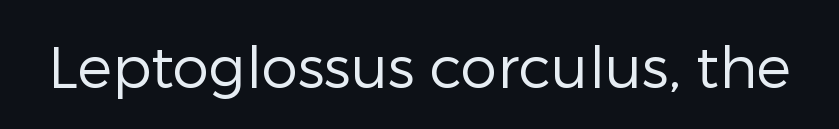
{"serif": "no", "italic": "no", "bold": "no", "weight": "regular", "width": "normal", "stroke_contrast": "low", "x_height": "medium", "monospaced": "no", "underline": "no", "letter_spacing": "normal", "letter_spacing_em": 0.0, "glyph_px": 58}
